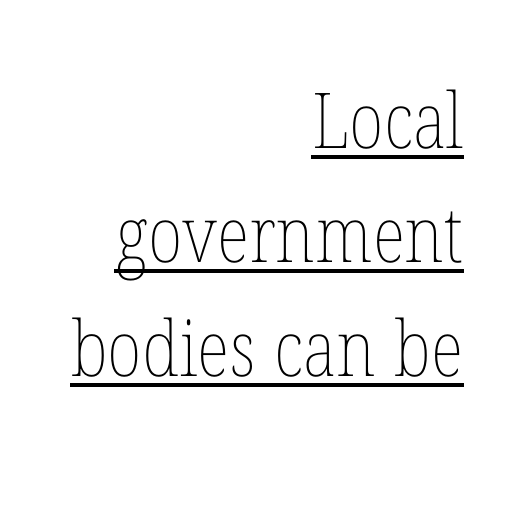
The image shows 77 px thin, condensed type, upright; set right-aligned, normal line spacing (1.48x), normal letter spacing, underlined; low stroke contrast and a medium x-height.
